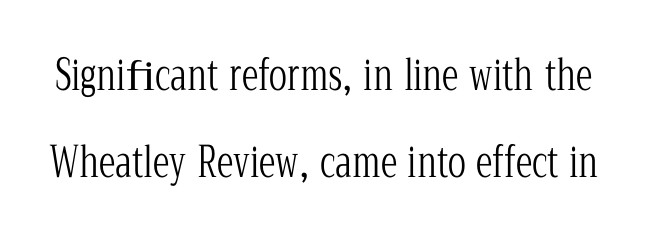
{"serif": "yes", "italic": "no", "bold": "no", "weight": "light", "width": "condensed", "stroke_contrast": "low", "x_height": "medium", "monospaced": "no", "underline": "no", "line_spacing": "loose", "line_spacing_ratio": 2.08, "letter_spacing": "normal", "letter_spacing_em": 0.0, "glyph_px": 42}
